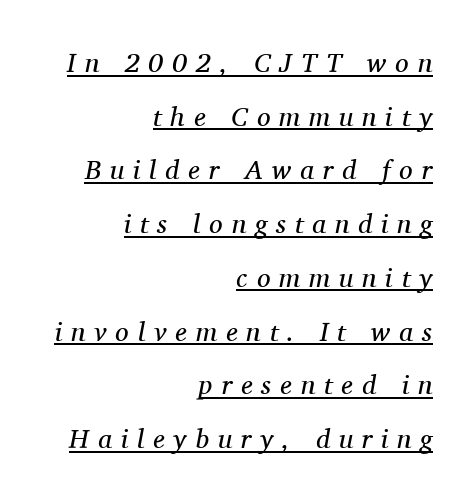
{"italic": "yes", "lean": "right", "slant_degrees": 11, "bold": "no", "underline": "yes", "align": "right", "line_spacing": "loose", "line_spacing_ratio": 1.99, "letter_spacing": "wide", "letter_spacing_em": 0.33, "glyph_px": 27}
